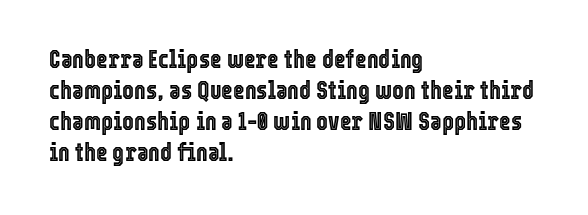
The image shows 25 px text type, upright; set left-aligned, line spacing 1.24x, normal letter spacing, not underlined.
